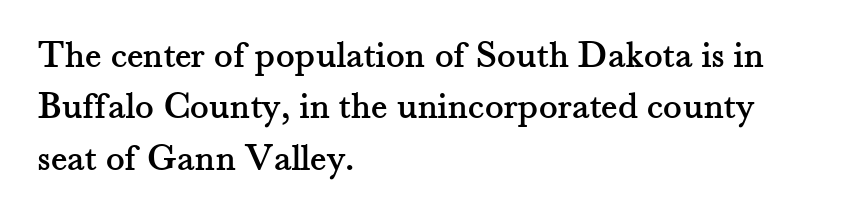
The paragraph has a hard left edge and a soft right edge. Designer's note — italics off, roman on. Honestly, the letter spacing is just normal — you wouldn't notice it. The baseline area is clear. Baseline-to-baseline distance is the conventional proportion of letter height. Think of a printed novel: that variable character pitch is what you see here.
